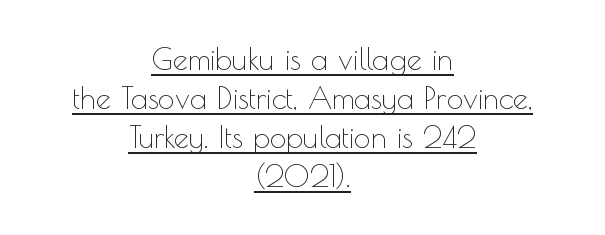
A typesetter would call this proportional, since set widths differ per character. Between one letter and the next there's only the usual sliver of space. Line starts and ends both wander, symmetrically. Bold? No — there's no thickening of the strokes. The font family rendered here belongs to the sans-serif group. These characters rest on top of a visible drawn line.
